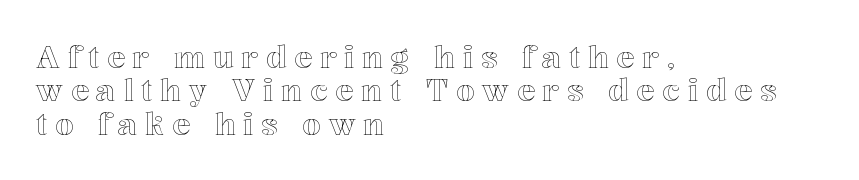
Honestly, there is no underline to notice here at all. When letters stand straight like this, we call the style roman or upright. A classic flush-left, rag-right setting is used for this passage. Looks like regular typesetting: each glyph gets only the width it needs. Vertical spacing — tight. In terms of letterspacing, this is a distinctly airy, spread setting.
